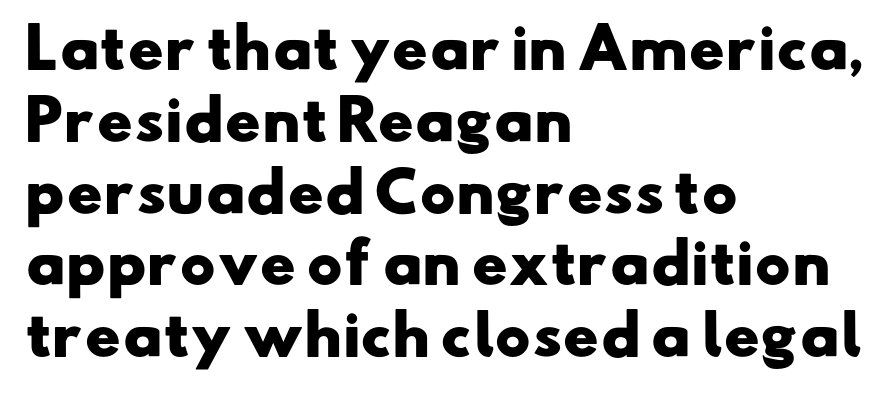
The image shows 54 px heavy, wide sans-serif type; set left-aligned, normal line spacing (1.33x), normal letter spacing, not underlined; low stroke contrast and a small x-height.
